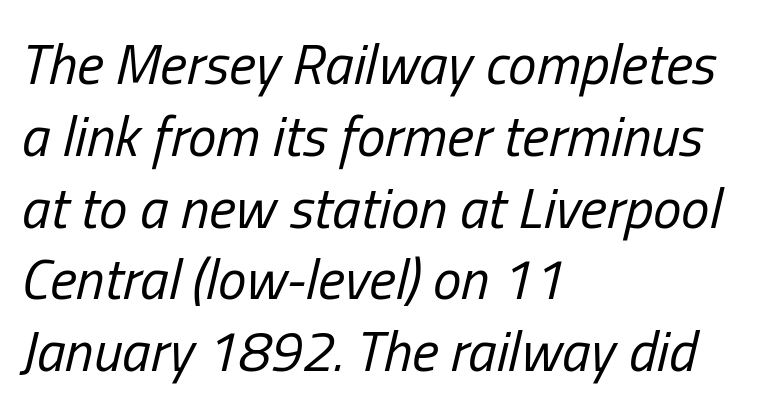
Decoration check: the copy has no underline. Interline gaps are of average width in this sample. All the whitespace from short lines collects on the right. Does the lettering tilt? It does — this is italic.
